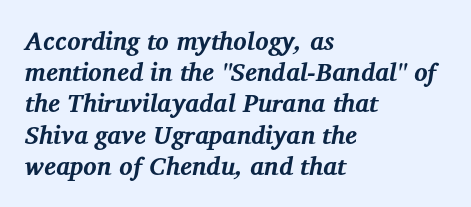
The image shows 25 px bold type, italic (leaning right); set left-aligned, normal line spacing (1.25x), normal letter spacing, not underlined.
